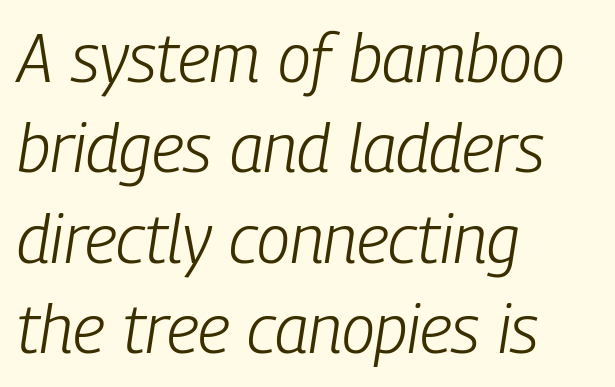
Summary of vertical rhythm: regular, with standard interline spacing. Spacing verdict: proportional, widths tailored to each character. Rendered with sloped, italic letterforms. If you drew a ruler down the left edge, every line would touch it. The strip under each line holds only bare page. Weight class: somewhere from thin through regular.
